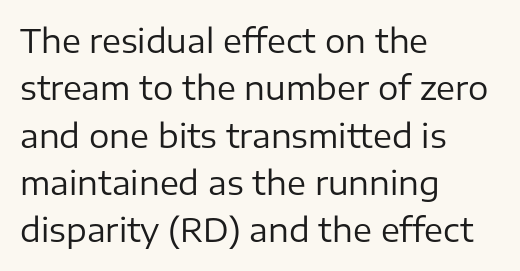
Typeset ragged right — the left edge is the straight one. Examine the stroke ends and you'll find no serifs. The strokes are not fattened; the text isn't bold. Descenders hang freely into open space. The lines sit at an ordinary, default distance from one another. The letters advance in unequal steps, a hallmark of proportional type.
